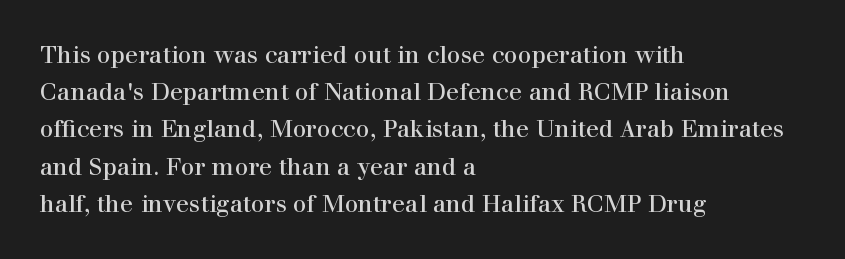
Q: Is the text bold? A: No.
Q: Is the text italic (slanted)? A: No, it is upright.
Q: Is the text underlined? A: No.
Q: How is the paragraph aligned? A: Left-aligned.
Q: Is the spacing between letters normal or unusually wide? A: Normal.
Q: Is the spacing between lines tight, normal or loose? A: Normal.
